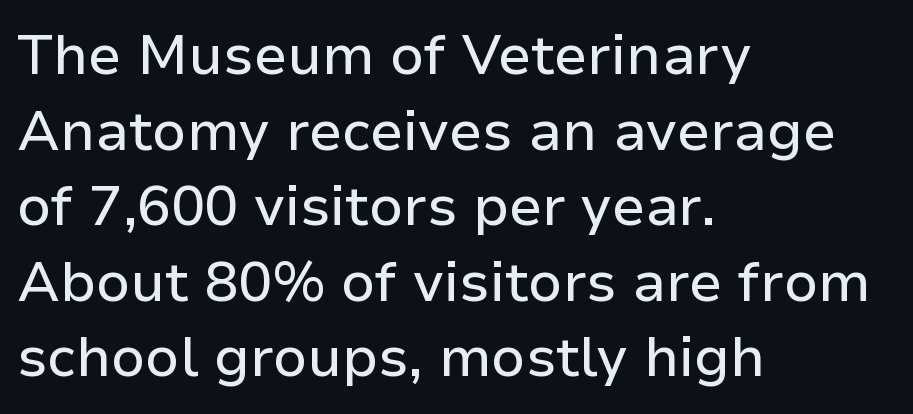
The image shows 56 px sans-serif type, upright; set left-aligned, normal line spacing (1.35x), normal letter spacing, not underlined; low stroke contrast and a medium x-height.
